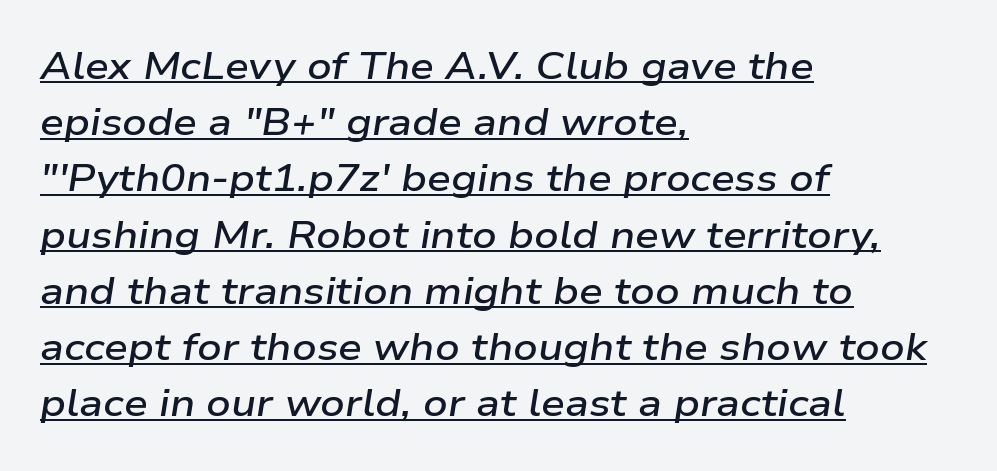
The image shows 38 px semibold, wide type, italic (leaning right); set left-aligned, normal line spacing (1.48x), normal letter spacing, underlined; low stroke contrast and a medium x-height.
